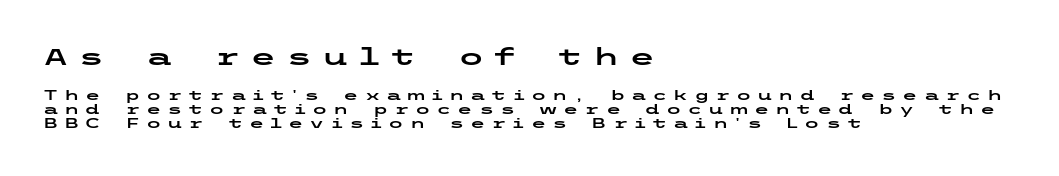
{"italic": "no", "underline": "no", "align": "left", "line_spacing": "tight", "line_spacing_ratio": 1.02, "letter_spacing": "wide", "letter_spacing_em": 0.41, "larger_block": "first", "size_ratio": 1.71, "glyph_px": 24}
